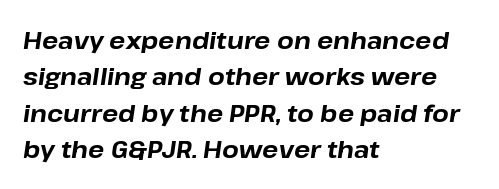
{"italic": "yes", "lean": "right", "slant_degrees": 8, "bold": "yes", "underline": "no", "align": "left", "line_spacing": "normal", "line_spacing_ratio": 1.52, "letter_spacing": "normal", "letter_spacing_em": 0.0, "glyph_px": 24}
